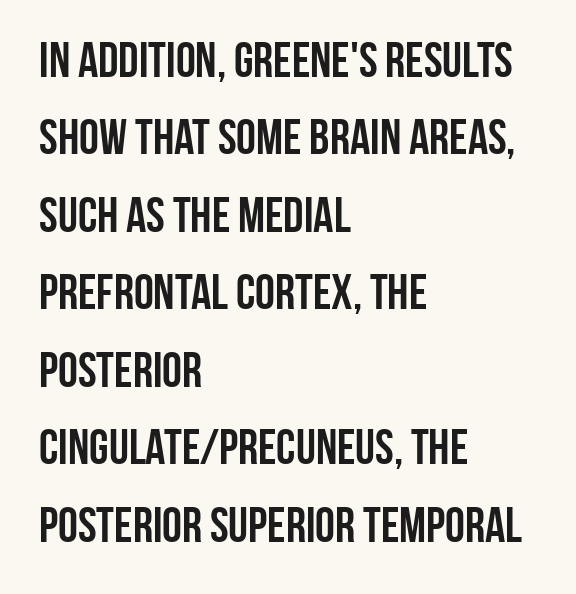
{"serif": "no", "italic": "no", "bold": "yes", "weight": "semibold", "width": "condensed", "stroke_contrast": "low", "x_height": "large", "monospaced": "no", "underline": "no", "align": "left", "line_spacing": "normal", "line_spacing_ratio": 1.55, "letter_spacing": "normal", "letter_spacing_em": 0.0, "glyph_px": 50}
